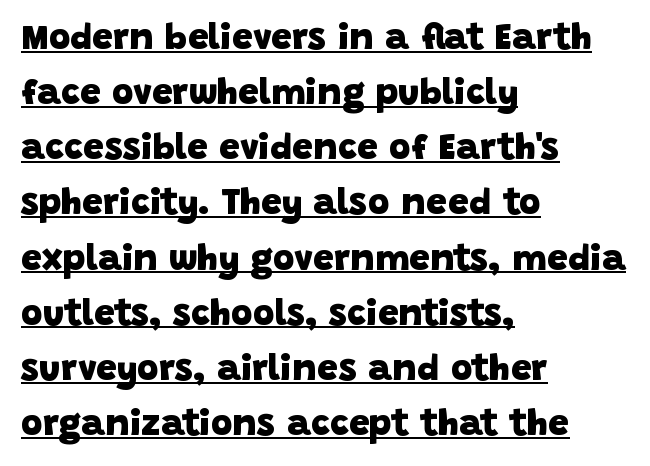
Q: Is the text bold? A: Yes.
Q: Is the typeface a serif or a sans-serif typeface? A: Sans-serif.
Q: Is the text underlined? A: Yes.
Q: How is the paragraph aligned? A: Left-aligned.
Q: Is the spacing between letters normal or unusually wide? A: Normal.
Q: Is the spacing between lines tight, normal or loose? A: Normal.
Q: Width (condensed, normal, or wide)? A: Normal.
Q: Stroke contrast? A: Low.
Q: x-height? A: Large.
Q: Monospaced? A: No.
